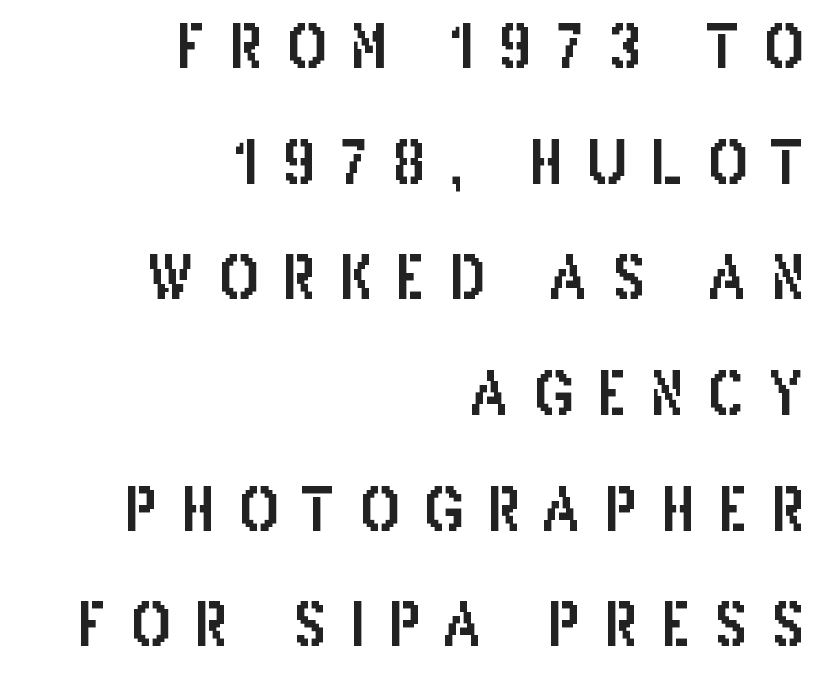
One-word summary of the alignment: right. The designer went with a sans here, leaving each stem footless. Designer's note — italics off, roman on. You could not count columns in this text — the font is proportionally spaced. Quick note: underline off. Loosely led — the rows are spread out.
